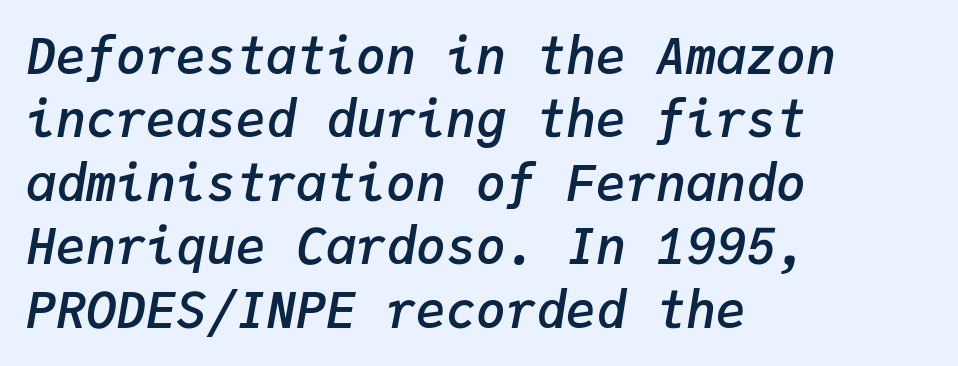
These lines keep a tight, regular rhythm from letter to letter. The face used here is monospaced, like something from a code editor. The baseline area is clear. An italicized treatment has been applied to the whole sample.
